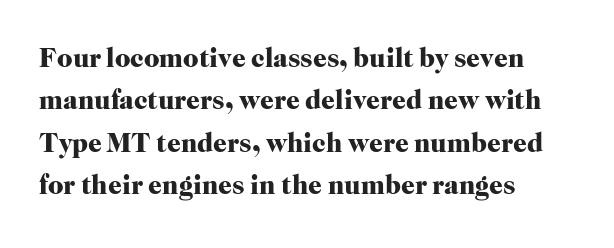
{"italic": "no", "bold": "yes", "underline": "no", "align": "left", "line_spacing": "normal", "line_spacing_ratio": 1.57, "letter_spacing": "normal", "letter_spacing_em": 0.0, "glyph_px": 27}
